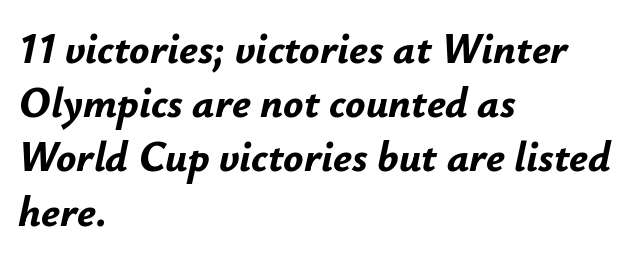
{"italic": "yes", "lean": "right", "slant_degrees": 12, "bold": "yes", "weight": "bold", "width": "normal", "stroke_contrast": "low", "x_height": "small", "monospaced": "no", "underline": "no", "align": "left", "line_spacing": "normal", "line_spacing_ratio": 1.29, "letter_spacing": "normal", "letter_spacing_em": 0.0, "glyph_px": 42}
